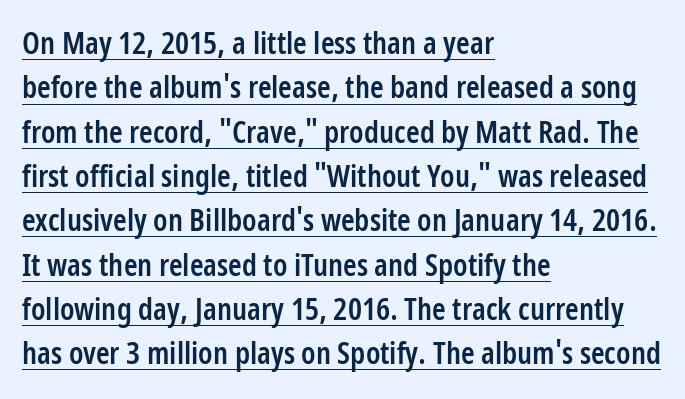
The image shows 31 px semibold, condensed sans-serif type, upright; set left-aligned, normal line spacing (1.43x), normal letter spacing, underlined; low stroke contrast and a medium x-height.
